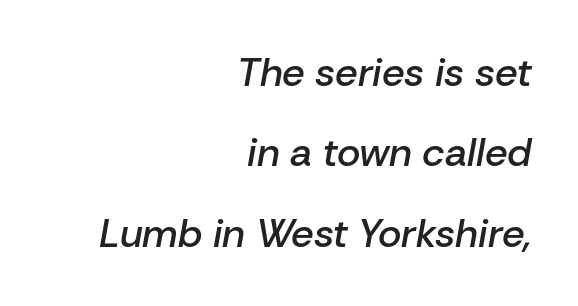
The image shows 40 px semibold type, italic (leaning right); set right-aligned, loose line spacing (2.01x), normal letter spacing, not underlined; low stroke contrast and a medium x-height.
